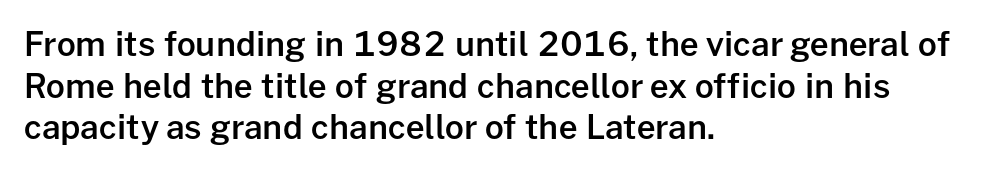
{"serif": "no", "italic": "no", "bold": "semi", "weight": "semibold", "width": "normal", "stroke_contrast": "low", "x_height": "medium", "monospaced": "no", "underline": "no", "align": "left", "line_spacing": "normal", "line_spacing_ratio": 1.26, "letter_spacing": "normal", "letter_spacing_em": 0.0, "glyph_px": 33}
